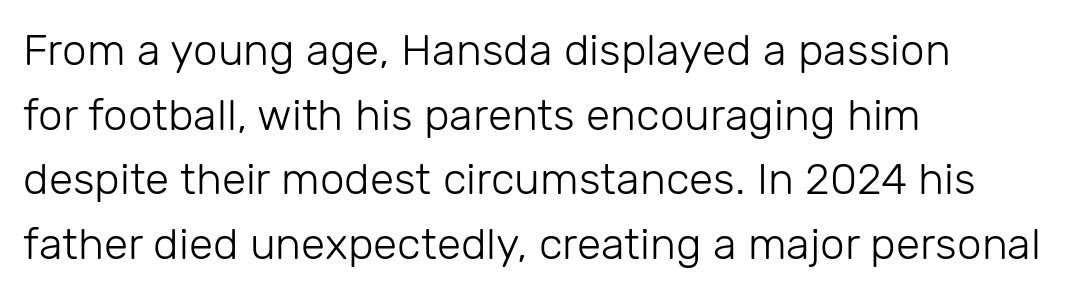
{"serif": "no", "italic": "no", "bold": "no", "weight": "light", "width": "normal", "stroke_contrast": "low", "x_height": "medium", "monospaced": "no", "underline": "no", "align": "left", "line_spacing": "normal", "line_spacing_ratio": 1.47, "letter_spacing": "normal", "letter_spacing_em": 0.0, "glyph_px": 44}
